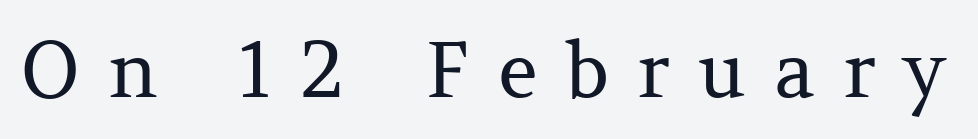
The image shows 77 px regular-weight serif type, upright; set unusually wide letter spacing (+0.36 em), not underlined; medium stroke contrast and a medium x-height.
